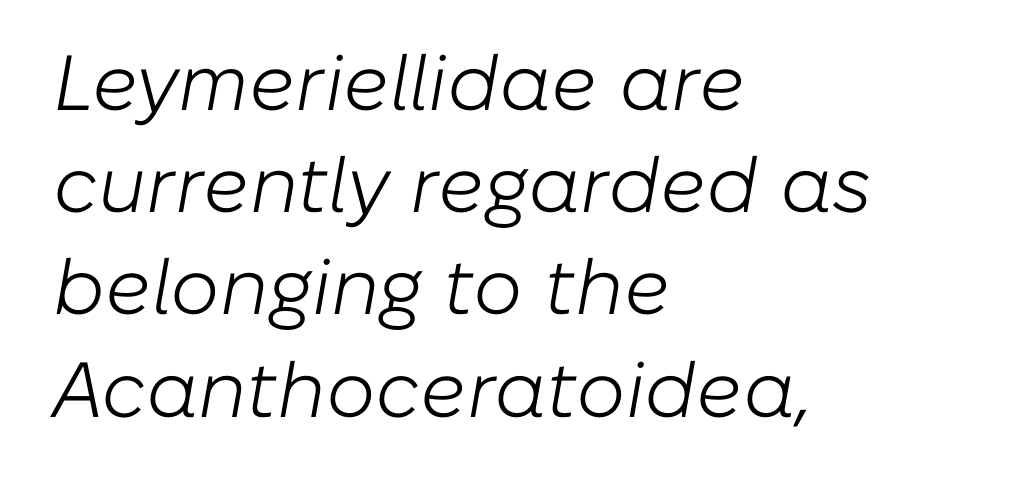
The image shows 78 px light type, italic (leaning right); set left-aligned, normal line spacing (1.31x), normal letter spacing, not underlined; low stroke contrast and a medium x-height.
